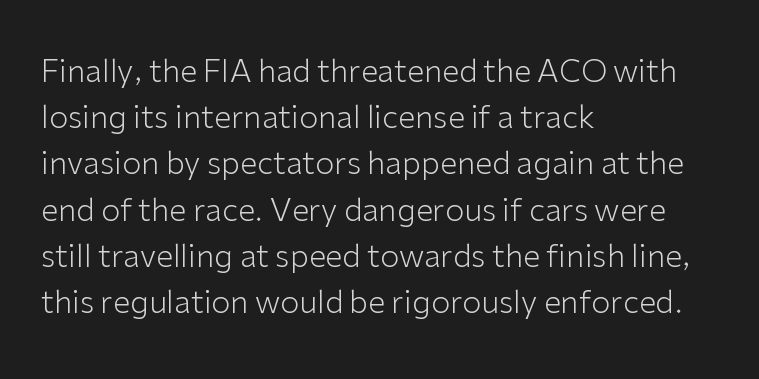
The image shows 31 px light sans-serif type, upright; set left-aligned, normal line spacing (1.49x), normal letter spacing, not underlined; low stroke contrast and a medium x-height.
